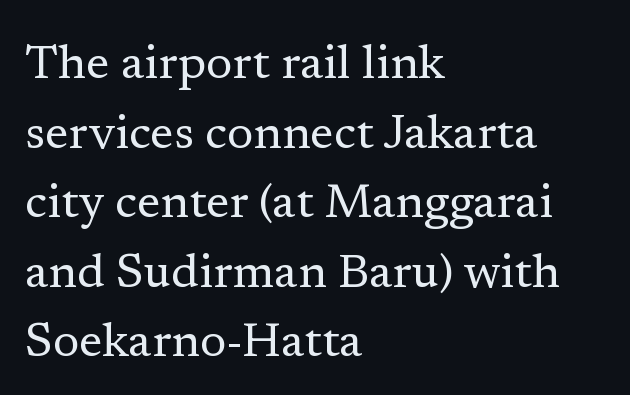
{"serif": "yes", "italic": "no", "bold": "no", "weight": "regular", "width": "normal", "stroke_contrast": "low", "x_height": "medium", "monospaced": "no", "underline": "no", "align": "left", "line_spacing": "normal", "line_spacing_ratio": 1.45, "letter_spacing": "normal", "letter_spacing_em": 0.0, "glyph_px": 48}
